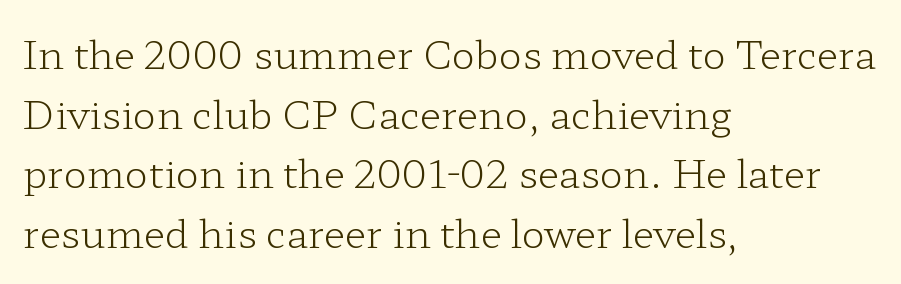
The image shows 39 px light, wide serif type, upright; set left-aligned, normal line spacing (1.53x), normal letter spacing, not underlined; low stroke contrast and a medium x-height.
